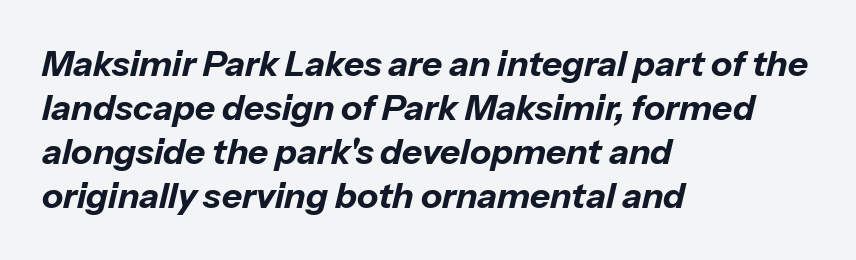
The block of text has a typical density, with ordinary space between rows. Casual observation: everything's shoved over to the left. The specimen omits any rule beneath the text block's lines. The passage shown has conventional tracking throughout.
